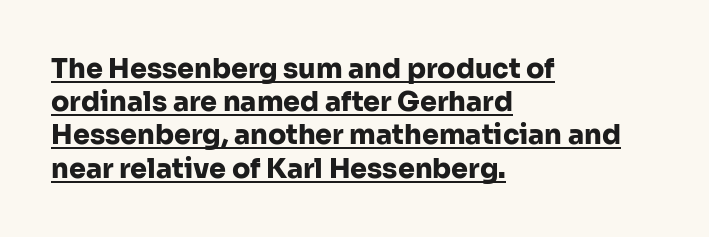
Q: Is the text bold? A: Yes.
Q: Is the text italic (slanted)? A: No, it is upright.
Q: Is the text underlined? A: Yes.
Q: How is the paragraph aligned? A: Left-aligned.
Q: Is the spacing between letters normal or unusually wide? A: Normal.
